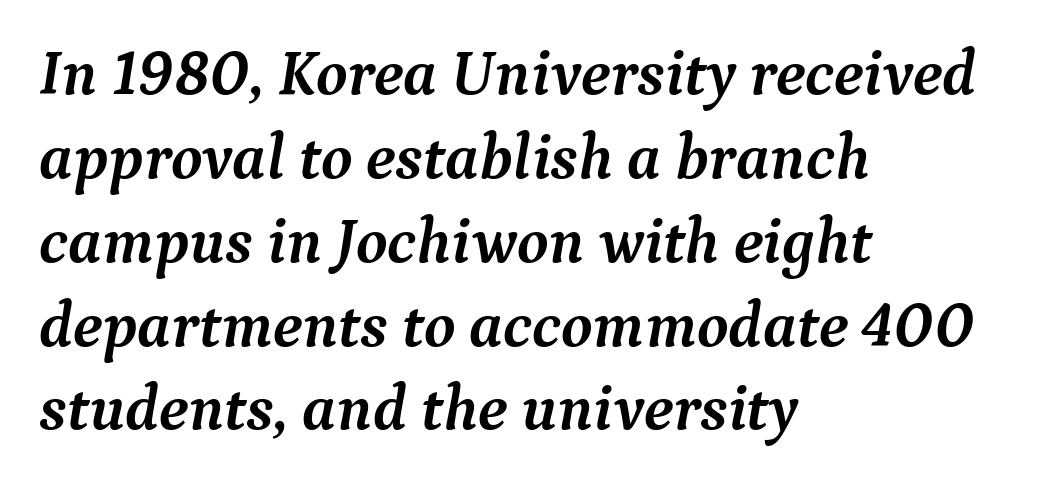
Horizontally, the lines are justified to the leading edge only. Tracking here is standard; glyphs follow each other at the usual distance. The strokes are fattened all the way to bold. No word sits above an underline.
